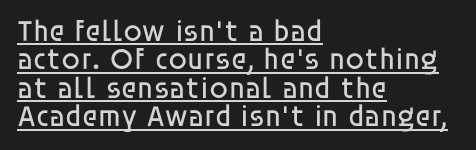
The image shows 30 px regular-weight sans-serif type, upright; set left-aligned, tight line spacing (0.95x), normal letter spacing, underlined; low stroke contrast and a large x-height.
